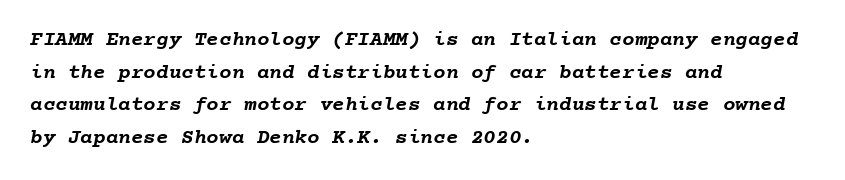
{"bold": "yes", "underline": "no", "align": "left", "line_spacing": "normal", "line_spacing_ratio": 1.55, "letter_spacing": "normal", "letter_spacing_em": 0.0, "glyph_px": 21}
